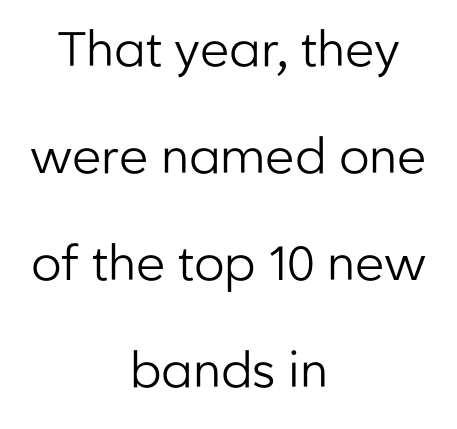
The image shows 48 px regular-weight sans-serif type, upright; set centered, loose line spacing (2.23x), normal letter spacing, not underlined; low stroke contrast and a medium x-height.
